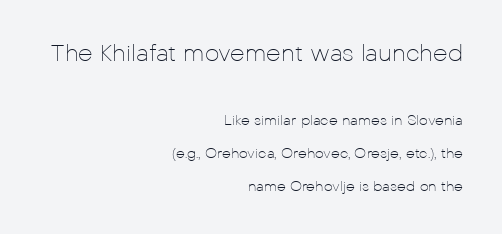
Q: Is the text bold? A: No.
Q: Is the text italic (slanted)? A: No, it is upright.
Q: Is the text underlined? A: No.
Q: How is the paragraph aligned? A: Right-aligned.
Q: Is the spacing between letters normal or unusually wide? A: Normal.
Q: Is the spacing between lines tight, normal or loose? A: Loose.
Q: Which block of text is set in a larger size, the first (top) or the second (bottom)? A: The first (top) one.
